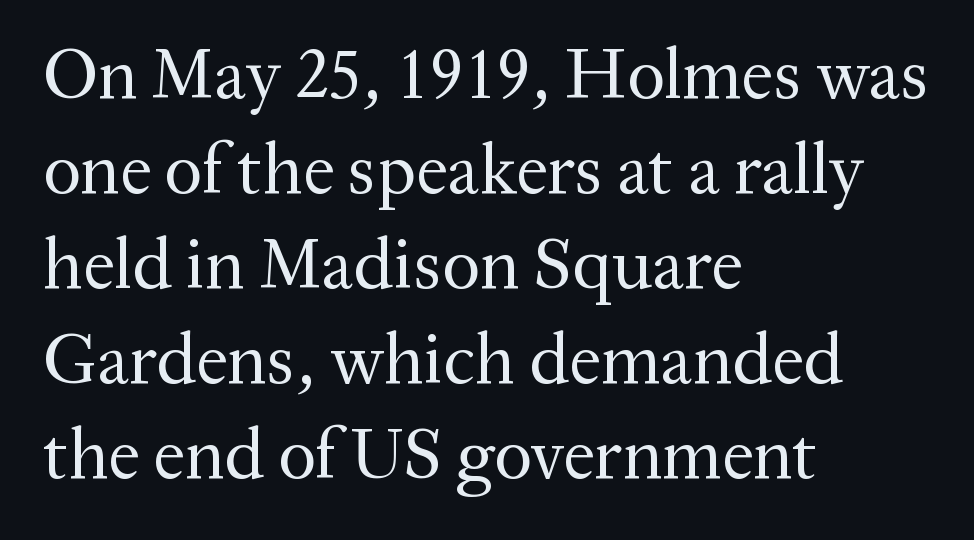
{"serif": "yes", "italic": "no", "bold": "no", "weight": "regular", "width": "normal", "stroke_contrast": "medium", "x_height": "medium", "monospaced": "no", "underline": "no", "align": "left", "line_spacing": "normal", "line_spacing_ratio": 1.32, "letter_spacing": "normal", "letter_spacing_em": 0.0, "glyph_px": 72}
